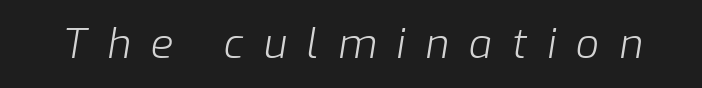
Q: Is the text bold? A: No.
Q: Is the text italic (slanted)? A: Yes, it leans right by about 9 degrees.
Q: Is the text underlined? A: No.
Q: Is the spacing between letters normal or unusually wide? A: Unusually wide.
Q: Width (condensed, normal, or wide)? A: Normal.
Q: Stroke contrast? A: Low.
Q: x-height? A: Medium.
Q: Monospaced? A: No.
